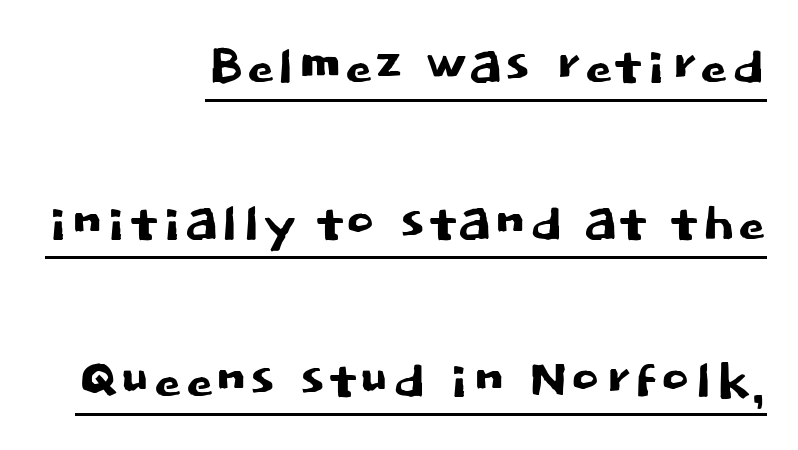
The image shows 71 px sans-serif type, upright; set right-aligned, loose line spacing (2.21x), normal letter spacing, underlined; low stroke contrast and a large x-height.
